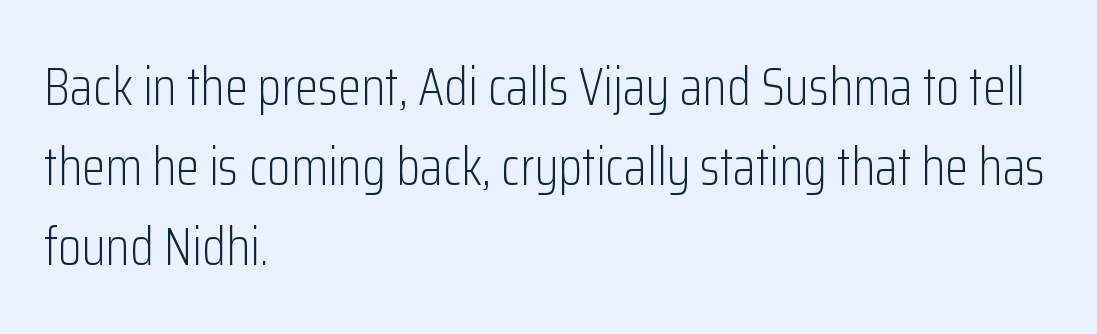
You can tell from the bare stems that sans-serif type was used. The face used here is rendered with its standard letterfit. Quick note: interline space is typical. Vertical strokes here are truly vertical. The glyphs are unaccompanied by any horizontal stroke below them. Stroke thickness stays within the range of a standard reading face or lighter.
